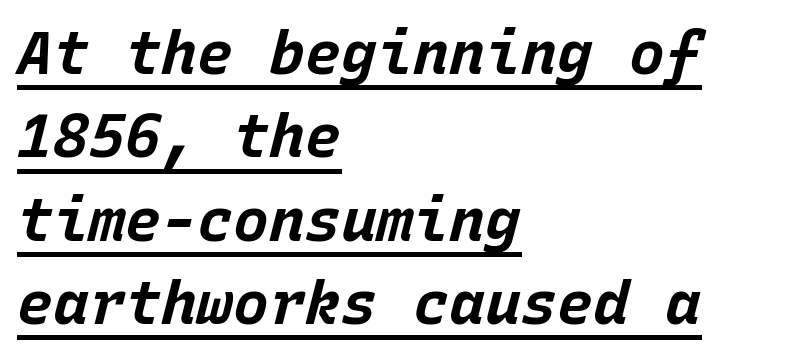
Q: Is the text bold? A: Yes.
Q: Is the text italic (slanted)? A: Yes, it leans right by about 15 degrees.
Q: Is the text underlined? A: Yes.
Q: How is the paragraph aligned? A: Left-aligned.
Q: Is the spacing between letters normal or unusually wide? A: Normal.
Q: Is the spacing between lines tight, normal or loose? A: Normal.
Q: Width (condensed, normal, or wide)? A: Normal.
Q: Stroke contrast? A: Low.
Q: x-height? A: Large.
Q: Monospaced? A: Yes.
